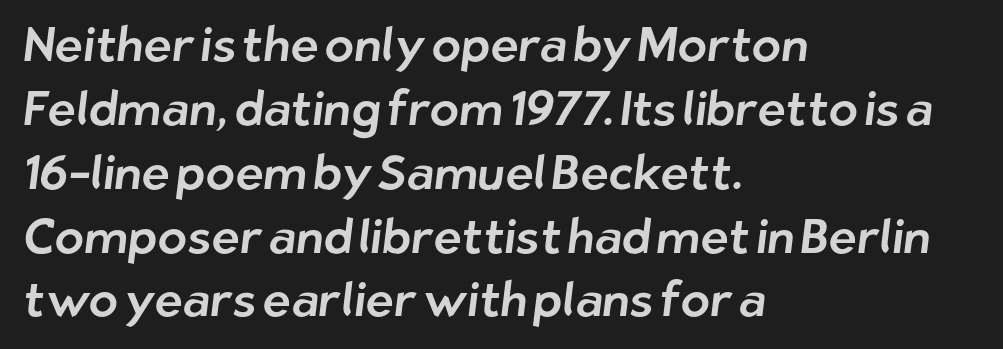
{"serif": "no", "width": "normal", "stroke_contrast": "low", "x_height": "medium", "monospaced": "no", "underline": "no", "align": "left", "line_spacing": "normal", "line_spacing_ratio": 1.33, "letter_spacing": "normal", "letter_spacing_em": 0.0, "glyph_px": 48}
